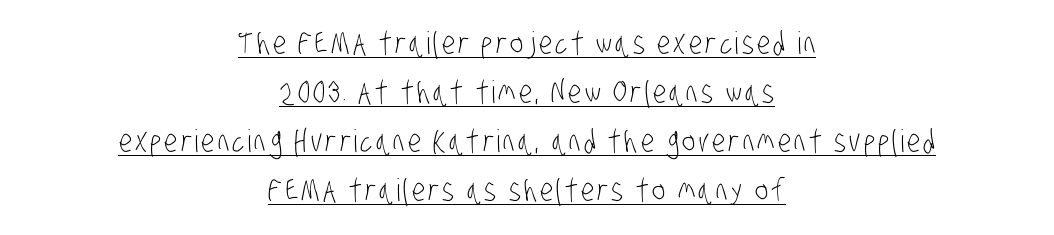
Check the space under the baseline: a stroke is drawn there. Stroke terminals: plain, sans-serif. These lines are rendered in a variable-pitch font. These lines stack symmetrically, like a column narrowing and widening about its center. The passage shown stacks its lines at a standard gap.
